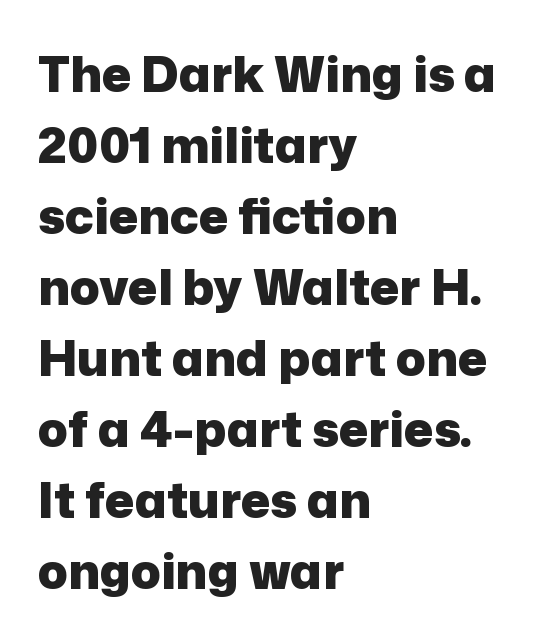
The passage shown is typeset with a sans-serif family. A typesetter would call this proportional, since set widths differ per character. Evenly set lines give the paragraph a standard silhouette. Anything drawn beneath the words? Only blank space.
